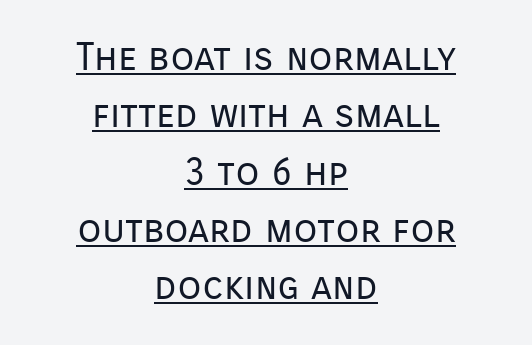
{"serif": "no", "italic": "no", "bold": "no", "weight": "regular", "width": "normal", "stroke_contrast": "low", "x_height": "medium", "monospaced": "no", "underline": "yes", "align": "center", "line_spacing": "normal", "line_spacing_ratio": 1.47, "letter_spacing": "normal", "letter_spacing_em": 0.0, "glyph_px": 39}
